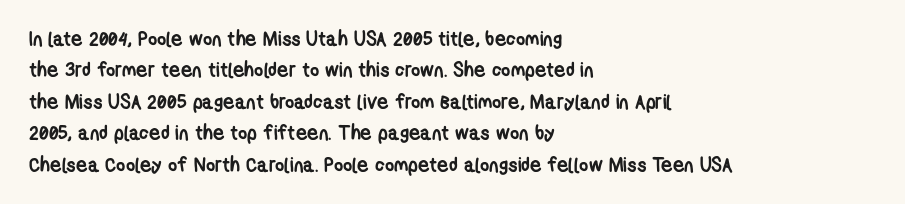
All the whitespace from short lines collects on the right. Tracking here is standard; glyphs follow each other at the usual distance. Does the leading feel generous? No, just average. This is heavy type, rendered in bold. Lines of text with bare space underneath.
